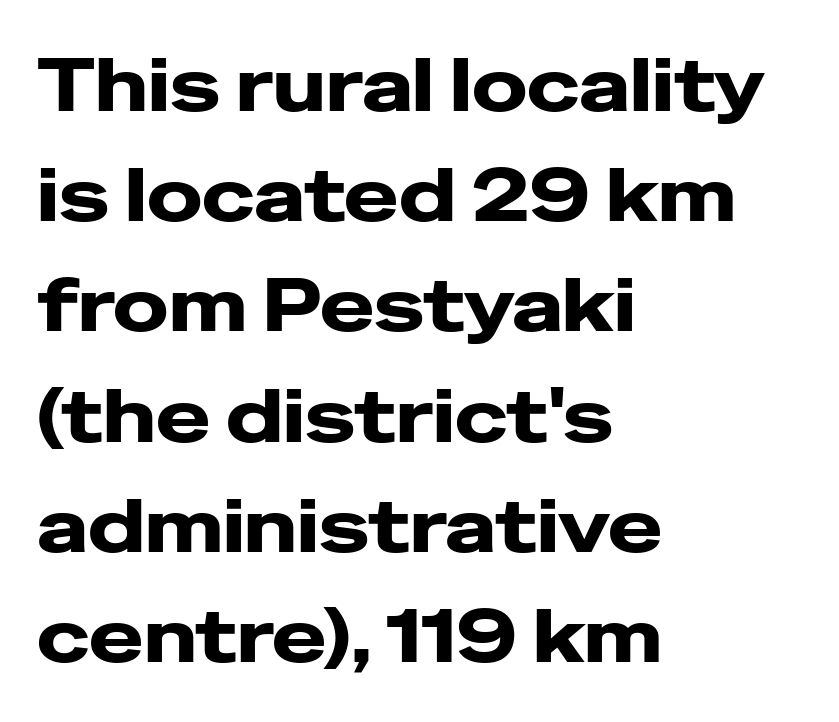
The image shows 73 px heavy, wide sans-serif type, upright; set left-aligned, normal line spacing (1.51x), normal letter spacing, not underlined; low stroke contrast and a medium x-height.
